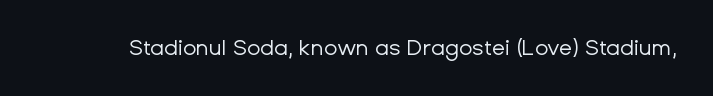
The space directly below the letters is spotless. Quick note: not italic, upright. The line texture is even and compact thanks to regular tracking. These glyphs show unthickened strokes, regular width or finer.
